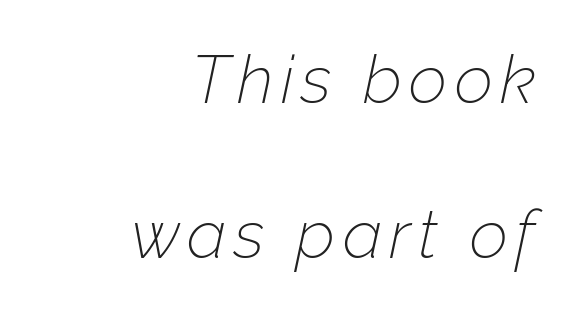
Q: Is the text bold? A: No.
Q: Is the text italic (slanted)? A: Yes, it leans right by about 12 degrees.
Q: Is the text underlined? A: No.
Q: How is the paragraph aligned? A: Right-aligned.
Q: Is the spacing between lines tight, normal or loose? A: Loose.
Q: Width (condensed, normal, or wide)? A: Normal.
Q: Stroke contrast? A: Low.
Q: x-height? A: Medium.
Q: Monospaced? A: No.
